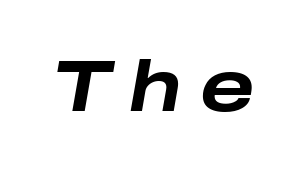
Q: Is the text bold? A: Yes.
Q: Is the text italic (slanted)? A: Yes, it leans right by about 10 degrees.
Q: Is the text underlined? A: No.
Q: Is the spacing between letters normal or unusually wide? A: Unusually wide.
Q: Width (condensed, normal, or wide)? A: Wide.
Q: Stroke contrast? A: Low.
Q: x-height? A: Medium.
Q: Monospaced? A: No.
